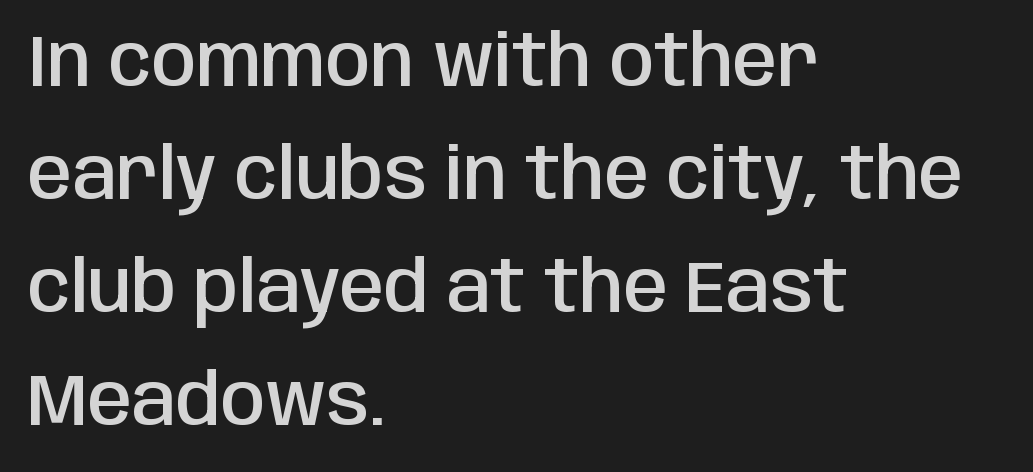
Q: Is the text bold? A: Semi-bold.
Q: Is the text italic (slanted)? A: No, it is upright.
Q: Is the typeface a serif or a sans-serif typeface? A: Sans-serif.
Q: Is the text underlined? A: No.
Q: How is the paragraph aligned? A: Left-aligned.
Q: Is the spacing between letters normal or unusually wide? A: Normal.
Q: Is the spacing between lines tight, normal or loose? A: Normal.
Q: Width (condensed, normal, or wide)? A: Condensed.
Q: Stroke contrast? A: Low.
Q: x-height? A: Large.
Q: Monospaced? A: No.
